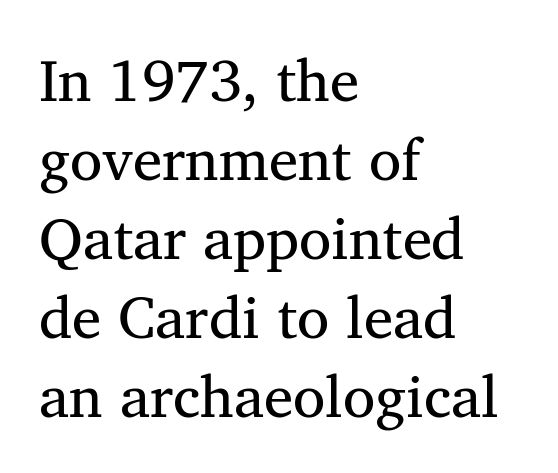
{"serif": "yes", "italic": "no", "bold": "no", "weight": "regular", "width": "normal", "stroke_contrast": "medium", "x_height": "medium", "monospaced": "no", "underline": "no", "align": "left", "line_spacing": "normal", "line_spacing_ratio": 1.34, "letter_spacing": "normal", "letter_spacing_em": 0.0, "glyph_px": 59}
